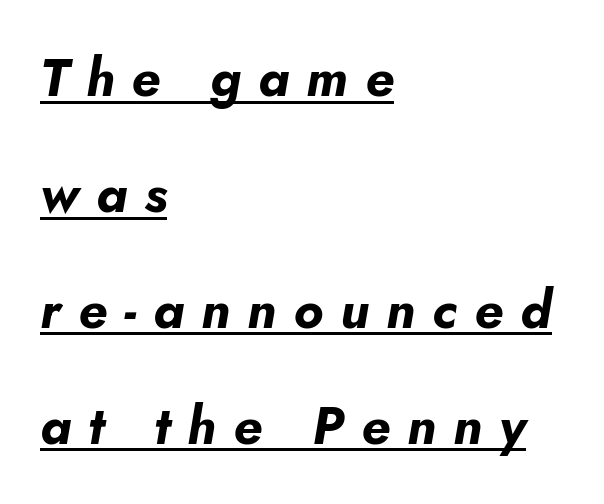
This sample has the flowing, uneven cadence of proportional lettering. The glyphs have the mass of a bold cut. Short and long lines alike share a common starting point at left. This is underlined copy, the kind a proofreader might mark for attention. What stands out about the letter spacing? Its width — letters are far apart. Does the leading feel generous? Absolutely, it's lavish.
